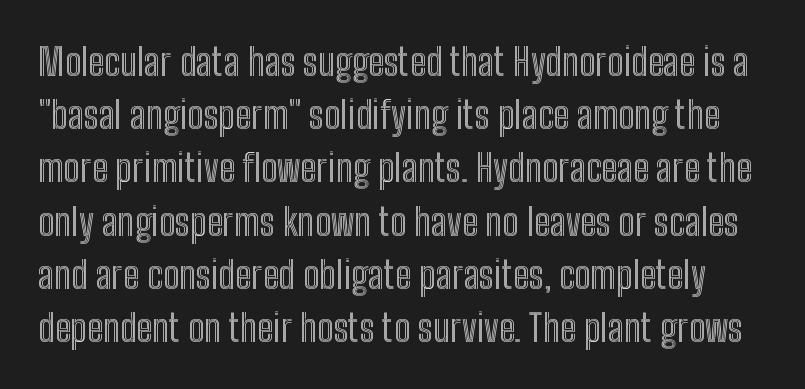
The letters stand upright; this is a roman face. These lines sit exactly where default settings would place them. These lines are rendered in a variable-pitch font. The type is set solid horizontally, with unmodified tracking. Words float on clear page, feet unadorned.
